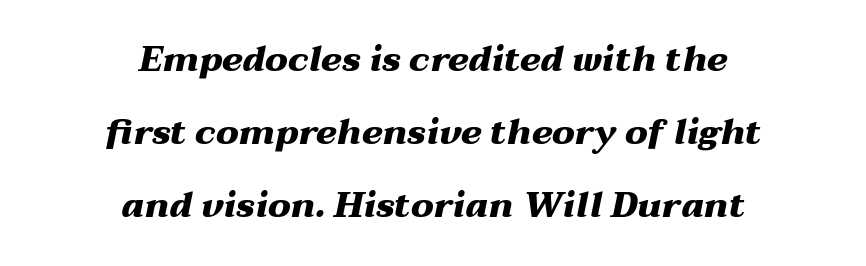
Q: Is the text bold? A: Yes.
Q: Is the text italic (slanted)? A: Yes, it leans right by about 12 degrees.
Q: Is the text underlined? A: No.
Q: How is the paragraph aligned? A: Centered.
Q: Is the spacing between letters normal or unusually wide? A: Normal.
Q: Is the spacing between lines tight, normal or loose? A: Loose.
Q: Width (condensed, normal, or wide)? A: Wide.
Q: Stroke contrast? A: Medium.
Q: x-height? A: Medium.
Q: Monospaced? A: No.
